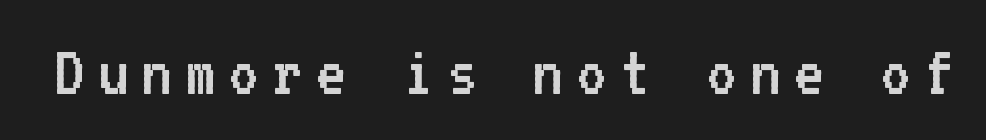
{"serif": "no", "italic": "no", "bold": "no", "weight": "regular", "width": "normal", "stroke_contrast": "low", "x_height": "medium", "monospaced": "yes", "underline": "no", "glyph_px": 73}
